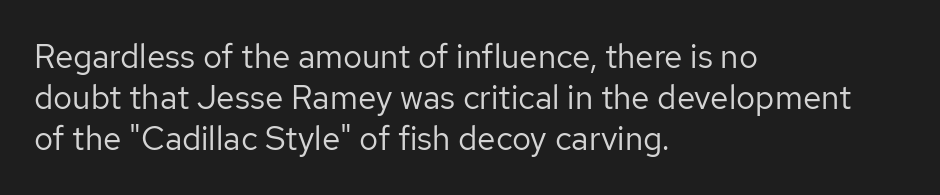
The image shows 33 px regular-weight sans-serif type, upright; set left-aligned, line spacing 1.24x, normal letter spacing, not underlined; low stroke contrast and a medium x-height.
